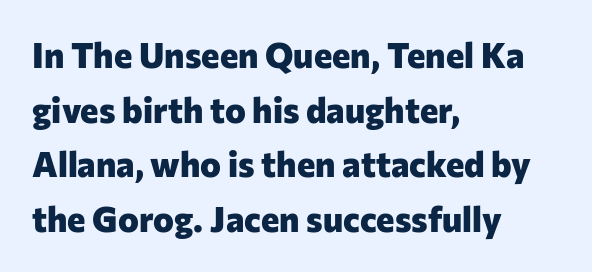
Q: Is the text bold? A: Yes.
Q: Is the text italic (slanted)? A: No, it is upright.
Q: Is the typeface a serif or a sans-serif typeface? A: Sans-serif.
Q: Is the text underlined? A: No.
Q: How is the paragraph aligned? A: Left-aligned.
Q: Is the spacing between letters normal or unusually wide? A: Normal.
Q: Is the spacing between lines tight, normal or loose? A: Normal.
Q: Width (condensed, normal, or wide)? A: Normal.
Q: Stroke contrast? A: Low.
Q: x-height? A: Medium.
Q: Monospaced? A: No.
